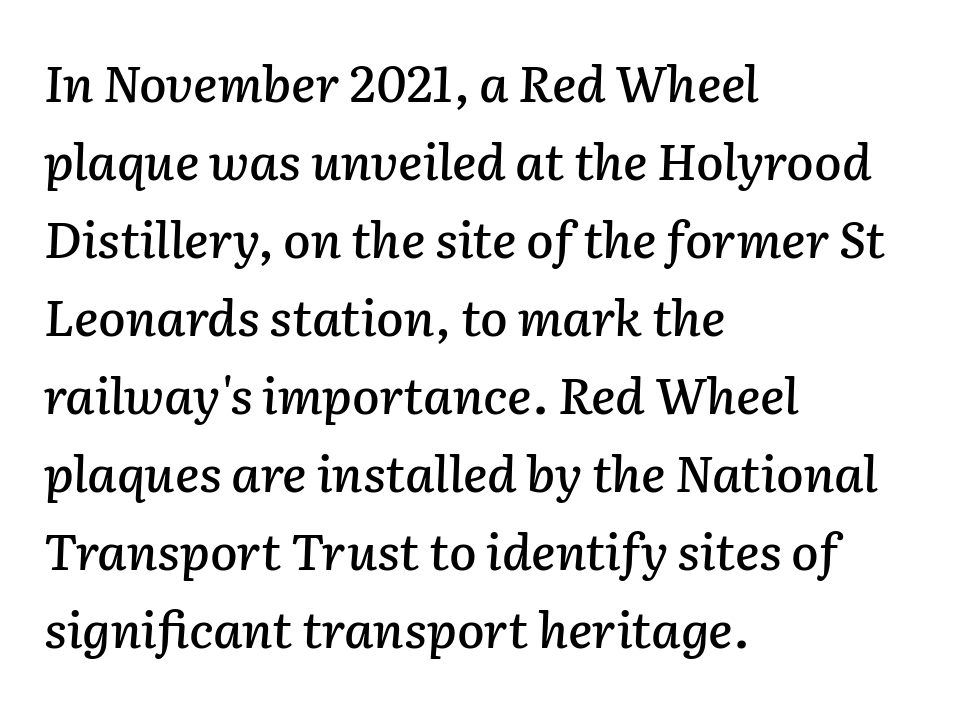
Q: Is the text italic (slanted)? A: Yes, it leans right by about 2 degrees.
Q: Is the text underlined? A: No.
Q: How is the paragraph aligned? A: Left-aligned.
Q: Is the spacing between letters normal or unusually wide? A: Normal.
Q: Is the spacing between lines tight, normal or loose? A: Normal.
Q: Width (condensed, normal, or wide)? A: Normal.
Q: Stroke contrast? A: Low.
Q: x-height? A: Medium.
Q: Monospaced? A: No.
